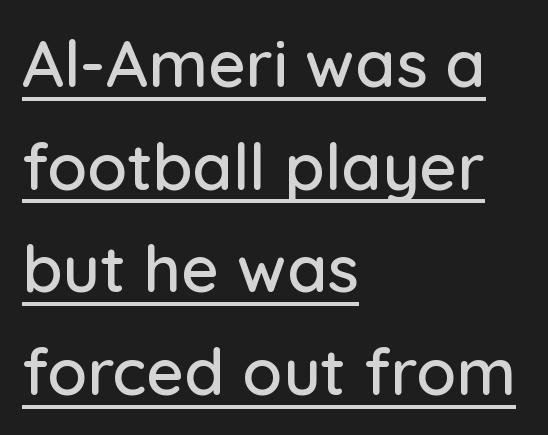
{"serif": "no", "italic": "no", "width": "normal", "stroke_contrast": "low", "x_height": "medium", "monospaced": "no", "underline": "yes", "align": "left", "line_spacing": "normal", "line_spacing_ratio": 1.58, "letter_spacing": "normal", "letter_spacing_em": 0.0, "glyph_px": 65}
